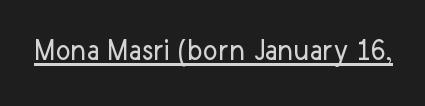
{"serif": "no", "italic": "no", "bold": "no", "weight": "regular", "width": "normal", "stroke_contrast": "low", "x_height": "medium", "monospaced": "no", "underline": "yes", "letter_spacing": "normal", "letter_spacing_em": 0.0, "glyph_px": 32}
